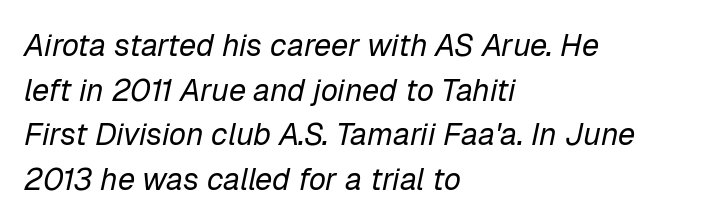
An italicized treatment has been applied to the whole sample. Evenly set lines give the paragraph a standard silhouette. Where is the straight margin? On the left. Each row of text sits above clean, open space. Weight: regular or lighter. These lines keep a tight, regular rhythm from letter to letter.
